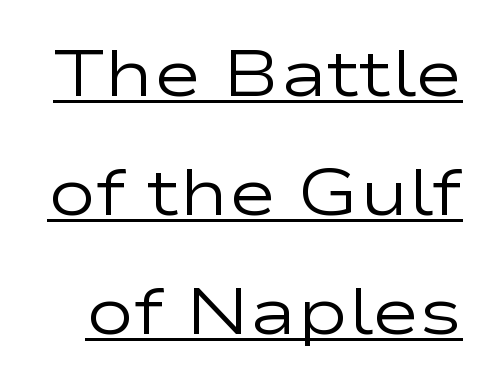
{"serif": "no", "italic": "no", "bold": "no", "weight": "regular", "width": "wide", "stroke_contrast": "low", "x_height": "medium", "monospaced": "no", "underline": "yes", "line_spacing_ratio": 1.83, "letter_spacing": "normal", "letter_spacing_em": 0.0, "glyph_px": 65}
